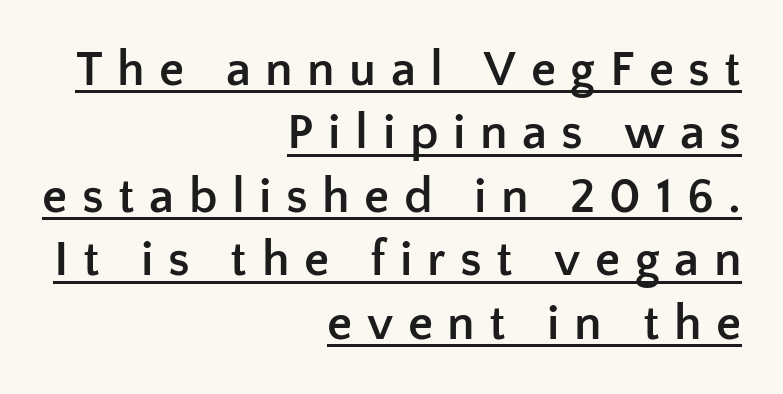
The image shows 50 px semibold sans-serif type, upright; set right-aligned, normal line spacing (1.27x), unusually wide letter spacing (+0.29 em), underlined; low stroke contrast and a medium x-height.
